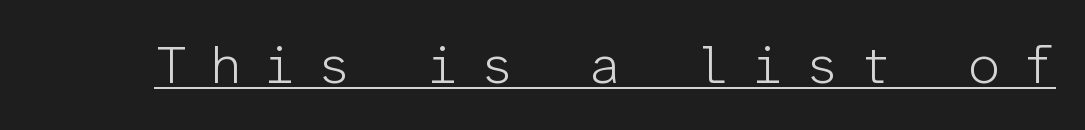
The image shows 53 px light sans-serif type, upright, monospaced; set unusually wide letter spacing (+0.39 em), underlined; low stroke contrast and a medium x-height.
